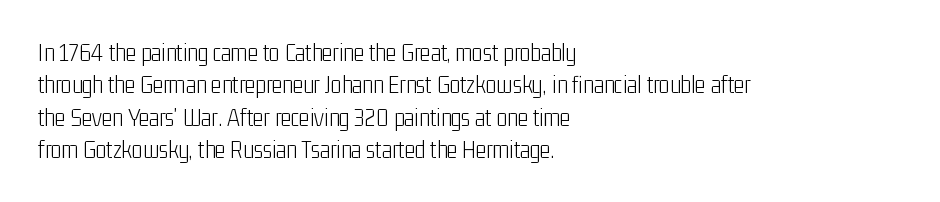
The words here are not underlined. Whoever set this chose a conventional vertical rhythm. Honestly, the letter spacing is just normal — you wouldn't notice it. Tall strokes in this sample are plumb rather than angled. Compared with a centered layout, this one pins lines to the left instead. The weight tops out at a normal text grade.
